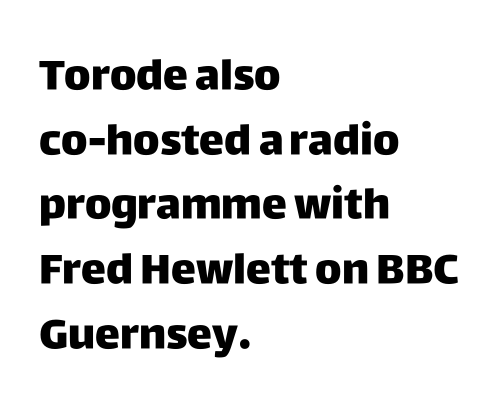
The image shows 42 px sans-serif type, upright; set left-aligned, normal line spacing (1.54x), normal letter spacing, not underlined; low stroke contrast and a large x-height.
